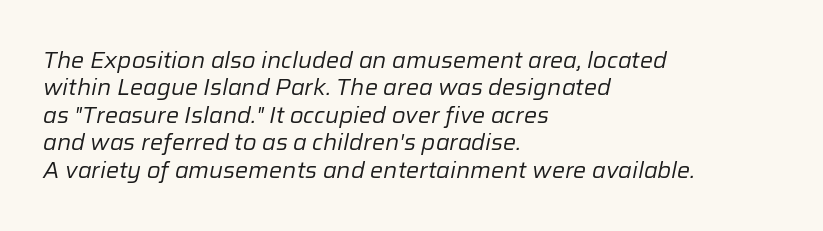
Honestly, the letter spacing is just normal — you wouldn't notice it. Caption: multi-line text, flush left, ragged right. Nobody drew a line under any word here. Successive baselines arrive at the customary interval.
